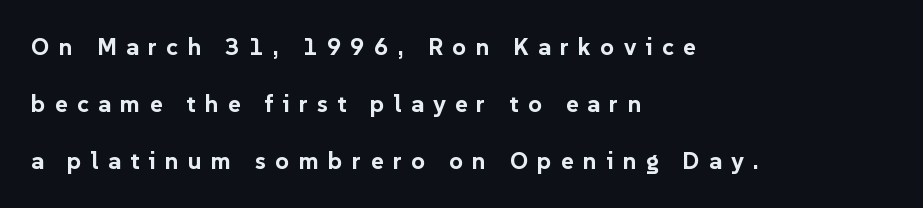
The image shows 24 px bold type, upright; set left-aligned, loose line spacing (2.38x), unusually wide letter spacing (+0.39 em), not underlined.
